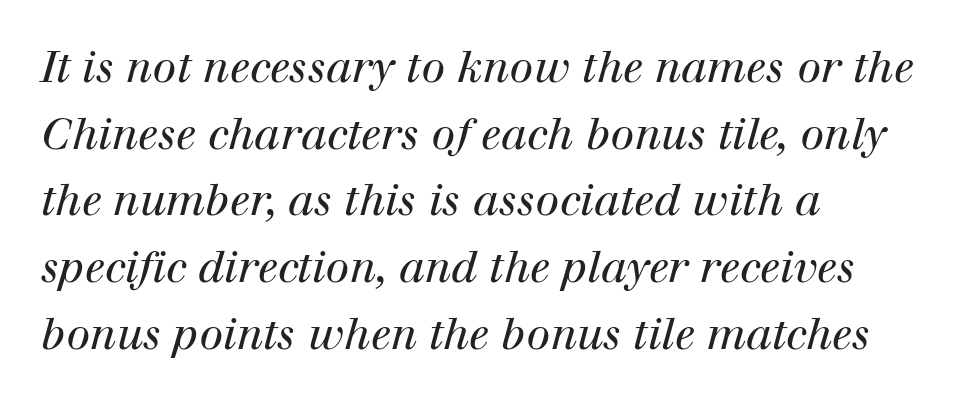
Q: Is the text bold? A: No.
Q: Is the text italic (slanted)? A: Yes, it leans right by about 12 degrees.
Q: Is the typeface a serif or a sans-serif typeface? A: Serif.
Q: Is the text underlined? A: No.
Q: How is the paragraph aligned? A: Left-aligned.
Q: Is the spacing between letters normal or unusually wide? A: Normal.
Q: Is the spacing between lines tight, normal or loose? A: Normal.
Q: Width (condensed, normal, or wide)? A: Normal.
Q: Stroke contrast? A: High.
Q: x-height? A: Medium.
Q: Monospaced? A: No.
